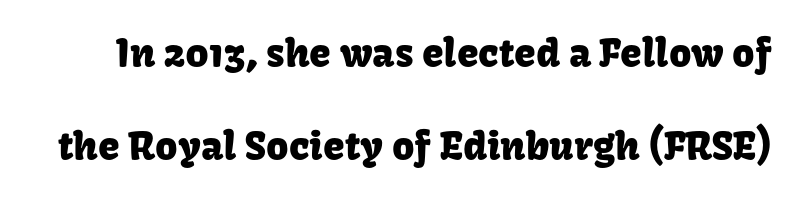
The image shows 39 px sans-serif type, upright; set loose line spacing (2.38x), normal letter spacing, not underlined; low stroke contrast and a medium x-height.
